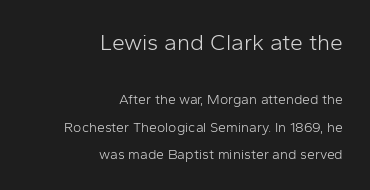
These two chunks differ in scale, with the top chunk taking the larger measure. This sample trades compactness for vertical openness between lines. Characters follow at the spacing the type designer built in. Posture: vertical.
